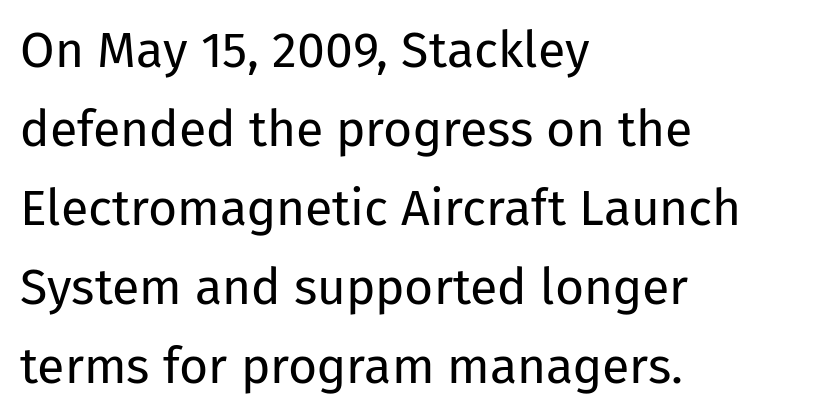
Q: Is the text bold? A: No.
Q: Is the text italic (slanted)? A: No, it is upright.
Q: Is the typeface a serif or a sans-serif typeface? A: Sans-serif.
Q: Is the text underlined? A: No.
Q: How is the paragraph aligned? A: Left-aligned.
Q: Is the spacing between letters normal or unusually wide? A: Normal.
Q: Is the spacing between lines tight, normal or loose? A: Normal.
Q: Width (condensed, normal, or wide)? A: Normal.
Q: Stroke contrast? A: Low.
Q: x-height? A: Medium.
Q: Monospaced? A: No.
